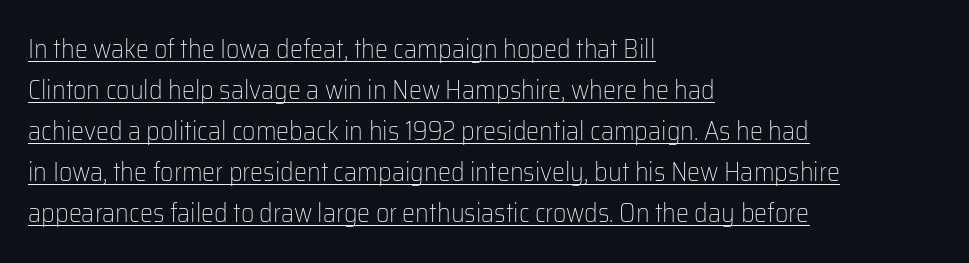
The lines sit at an ordinary, default distance from one another. In designer terms, the underline attribute is active on this setting. The type is set solid horizontally, with unmodified tracking. These lines were composed using upright roman letters. A classic flush-left, rag-right setting is used for this passage.
